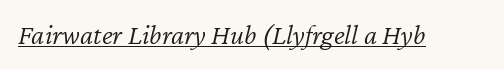
The font's italic variant was chosen for this text. No extra tracking has been applied to these lines. Varying glyph widths throughout — classic text-font behaviour. Descenders here cross a horizontal rule under the line.
